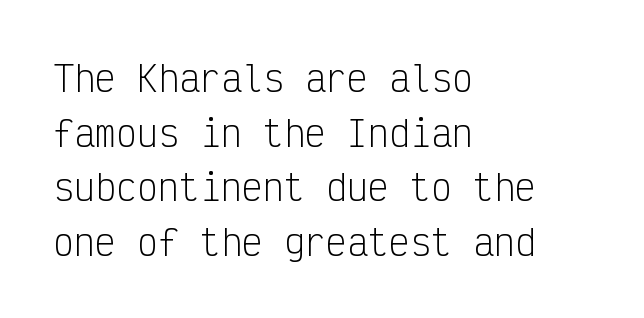
Q: Is the text bold? A: No.
Q: Is the text italic (slanted)? A: No, it is upright.
Q: Is the typeface a serif or a sans-serif typeface? A: Sans-serif.
Q: Is the text underlined? A: No.
Q: How is the paragraph aligned? A: Left-aligned.
Q: Is the spacing between letters normal or unusually wide? A: Normal.
Q: Is the spacing between lines tight, normal or loose? A: Normal.
Q: Width (condensed, normal, or wide)? A: Condensed.
Q: Stroke contrast? A: Low.
Q: x-height? A: Medium.
Q: Monospaced? A: Yes.
